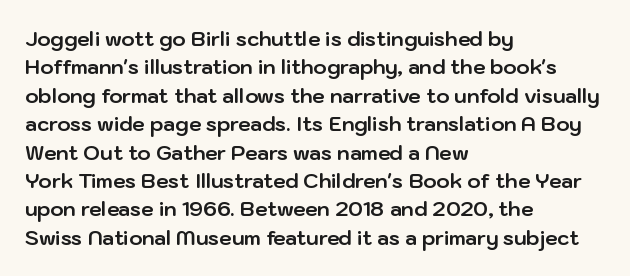
{"italic": "no", "bold": "yes", "underline": "no", "align": "left", "line_spacing": "normal", "line_spacing_ratio": 1.42, "letter_spacing": "normal", "letter_spacing_em": 0.0, "glyph_px": 20}
